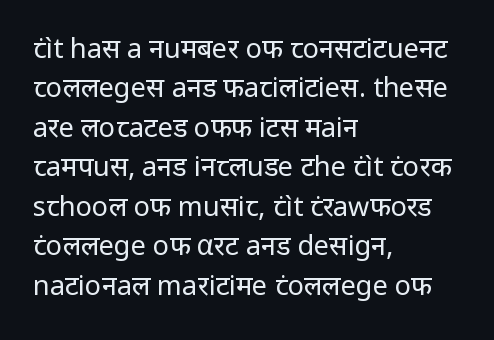
Quick note: not italic, upright. Is the stroke heavy? The answer is a plain regular-or-lighter. The setting favours the left margin, as ordinary paragraphs usually do. Has an underline been added? It has not. Tracking here is standard; glyphs follow each other at the usual distance. Line spacing here is normal.
